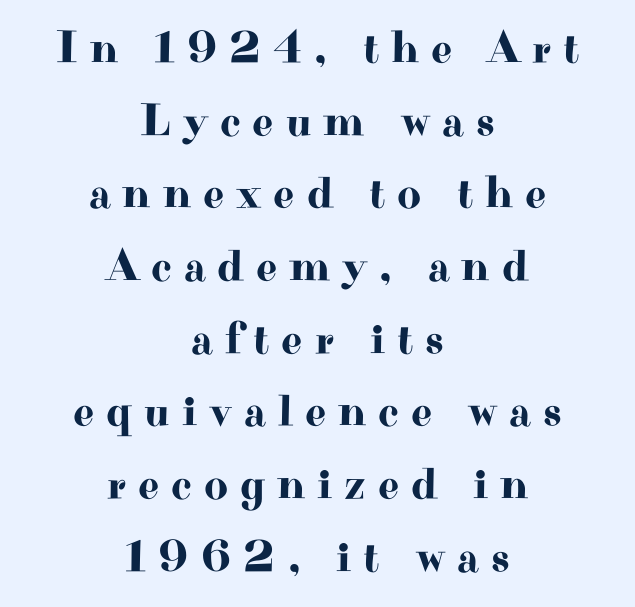
Q: Is the text italic (slanted)? A: No, it is upright.
Q: Is the typeface a serif or a sans-serif typeface? A: Serif.
Q: Is the text underlined? A: No.
Q: How is the paragraph aligned? A: Centered.
Q: Is the spacing between letters normal or unusually wide? A: Unusually wide.
Q: Is the spacing between lines tight, normal or loose? A: Normal.
Q: Width (condensed, normal, or wide)? A: Wide.
Q: Stroke contrast? A: High.
Q: x-height? A: Small.
Q: Monospaced? A: No.
